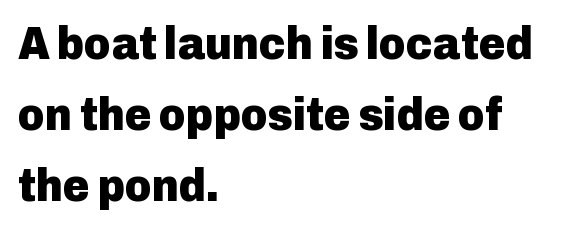
Every letter is thick-stroked: bold, no question. The text block is weighted toward the left margin, trailing off unevenly rightward. Unlike italic type, these characters show no tilt at all. Typographically, this falls in the sans-serif category. Note the varied advance widths — an 'i' is clearly narrower than an 'm'.
